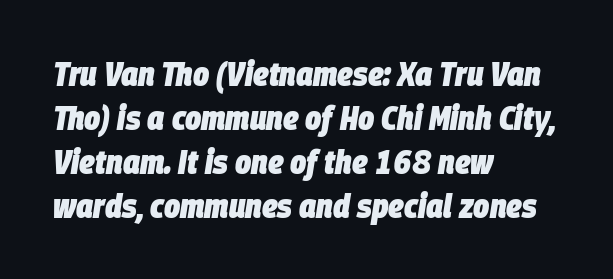
Q: Is the text bold? A: Yes.
Q: Is the text italic (slanted)? A: Yes, it leans right by about 9 degrees.
Q: Is the text underlined? A: No.
Q: How is the paragraph aligned? A: Left-aligned.
Q: Is the spacing between letters normal or unusually wide? A: Normal.
Q: Is the spacing between lines tight, normal or loose? A: Normal.
Q: Width (condensed, normal, or wide)? A: Condensed.
Q: Stroke contrast? A: Low.
Q: x-height? A: Large.
Q: Monospaced? A: No.
